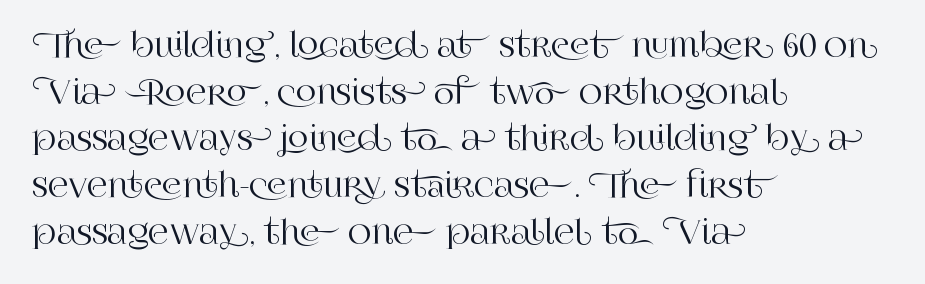
Q: Is the text italic (slanted)? A: No, it is upright.
Q: Is the typeface a serif or a sans-serif typeface? A: Serif.
Q: Is the text underlined? A: No.
Q: How is the paragraph aligned? A: Left-aligned.
Q: Is the spacing between letters normal or unusually wide? A: Normal.
Q: Is the spacing between lines tight, normal or loose? A: Normal.
Q: Width (condensed, normal, or wide)? A: Normal.
Q: Stroke contrast? A: High.
Q: x-height? A: Large.
Q: Monospaced? A: No.
